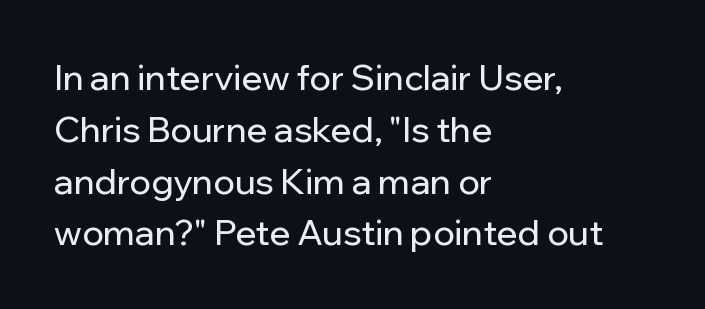
{"serif": "no", "italic": "no", "width": "normal", "stroke_contrast": "low", "x_height": "medium", "monospaced": "no", "underline": "no", "align": "left", "line_spacing": "normal", "line_spacing_ratio": 1.48, "letter_spacing": "normal", "letter_spacing_em": 0.0, "glyph_px": 35}
